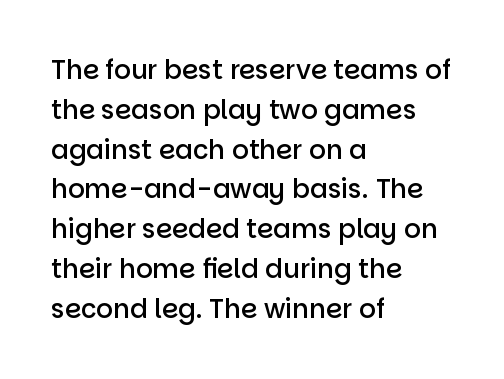
Q: Is the text bold? A: Semi-bold.
Q: Is the text italic (slanted)? A: No, it is upright.
Q: Is the text underlined? A: No.
Q: How is the paragraph aligned? A: Left-aligned.
Q: Is the spacing between letters normal or unusually wide? A: Normal.
Q: Is the spacing between lines tight, normal or loose? A: Normal.
